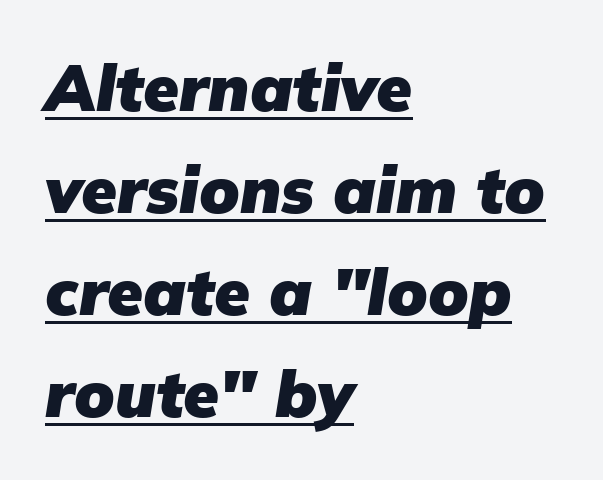
The image shows 65 px heavy type, italic (leaning right); set left-aligned, normal line spacing (1.57x), normal letter spacing, underlined; low stroke contrast and a medium x-height.
